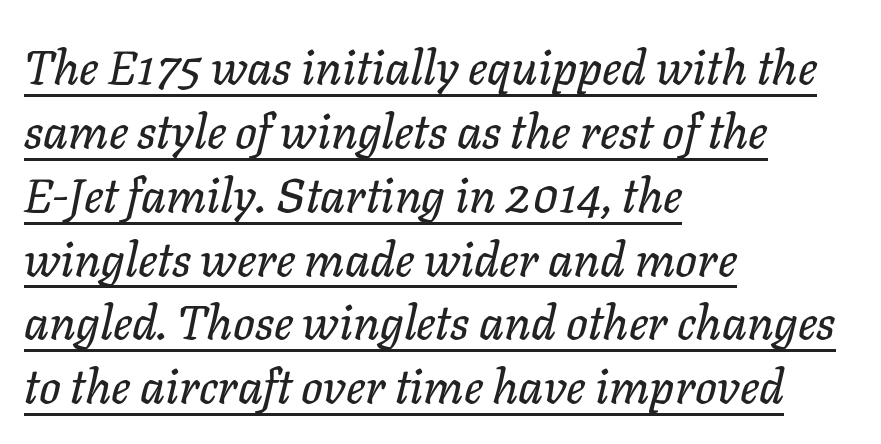
Q: Is the text italic (slanted)? A: Yes, it leans right by about 11 degrees.
Q: Is the text underlined? A: Yes.
Q: How is the paragraph aligned? A: Left-aligned.
Q: Is the spacing between letters normal or unusually wide? A: Normal.
Q: Is the spacing between lines tight, normal or loose? A: Normal.
Q: Width (condensed, normal, or wide)? A: Normal.
Q: Stroke contrast? A: Low.
Q: x-height? A: Medium.
Q: Monospaced? A: No.
